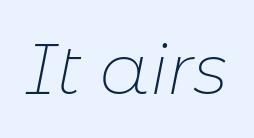
Q: Is the text bold? A: No.
Q: Is the text italic (slanted)? A: Yes, it leans right by about 11 degrees.
Q: Is the text underlined? A: No.
Q: Is the spacing between letters normal or unusually wide? A: Normal.
Q: Width (condensed, normal, or wide)? A: Normal.
Q: Stroke contrast? A: Low.
Q: x-height? A: Medium.
Q: Monospaced? A: No.
